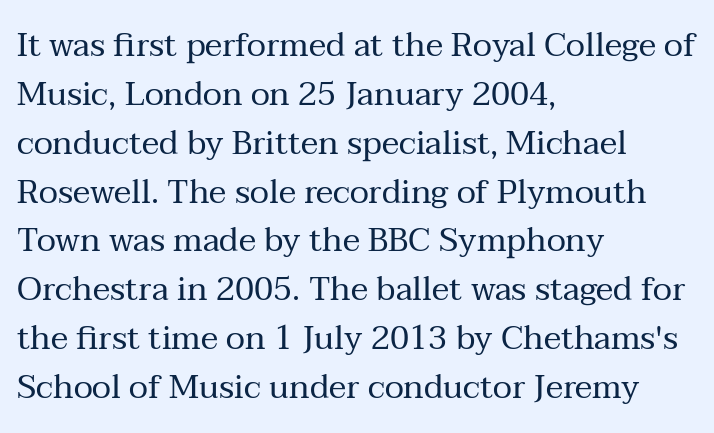
Stems here are at most as thick as an everyday book face. Old-style or modern, the face here clearly has serifs. Letter spacing: default. Words float on clear page, feet unadorned.
